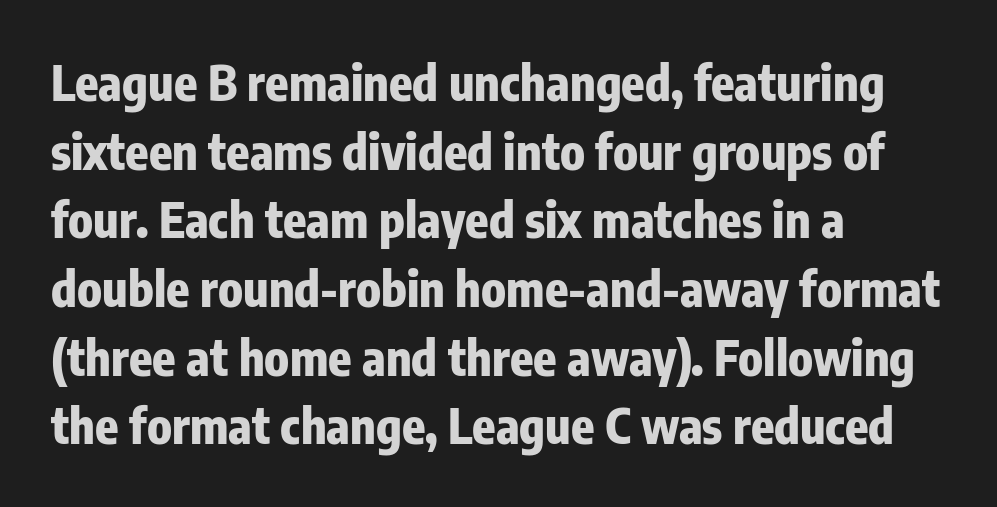
Q: Is the text bold? A: Yes.
Q: Is the text italic (slanted)? A: No, it is upright.
Q: Is the typeface a serif or a sans-serif typeface? A: Sans-serif.
Q: Is the text underlined? A: No.
Q: How is the paragraph aligned? A: Left-aligned.
Q: Is the spacing between letters normal or unusually wide? A: Normal.
Q: Is the spacing between lines tight, normal or loose? A: Normal.
Q: Width (condensed, normal, or wide)? A: Condensed.
Q: Stroke contrast? A: Low.
Q: x-height? A: Medium.
Q: Monospaced? A: No.
